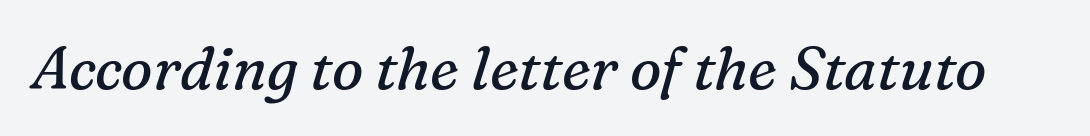
The image shows 59 px regular-weight serif type, italic (leaning right); set normal letter spacing, not underlined; medium stroke contrast and a medium x-height.
